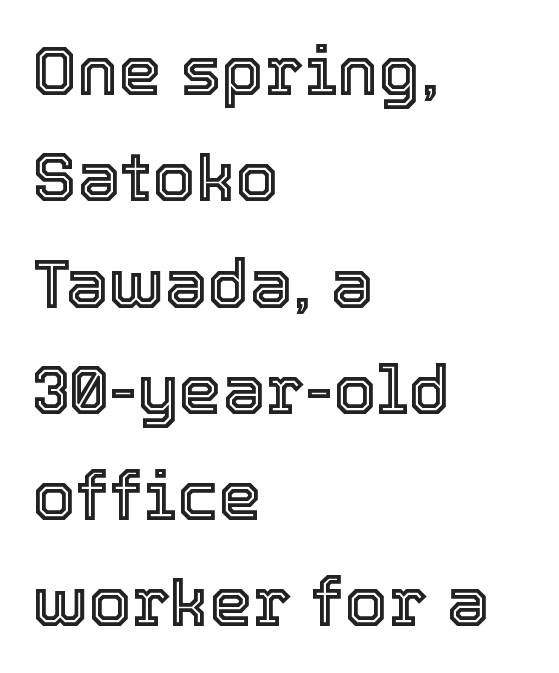
{"italic": "no", "width": "normal", "x_height": "medium", "monospaced": "no", "underline": "no", "align": "left", "line_spacing": "normal", "line_spacing_ratio": 1.54, "letter_spacing": "normal", "letter_spacing_em": 0.0, "glyph_px": 69}
